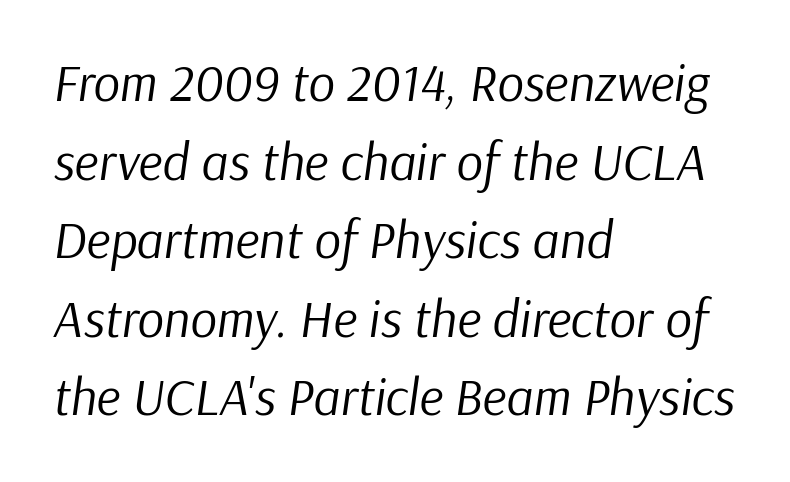
{"italic": "yes", "lean": "right", "slant_degrees": 9, "bold": "no", "weight": "regular", "width": "normal", "stroke_contrast": "low", "x_height": "medium", "monospaced": "no", "underline": "no", "align": "left", "line_spacing": "normal", "line_spacing_ratio": 1.51, "letter_spacing": "normal", "letter_spacing_em": 0.0, "glyph_px": 52}
